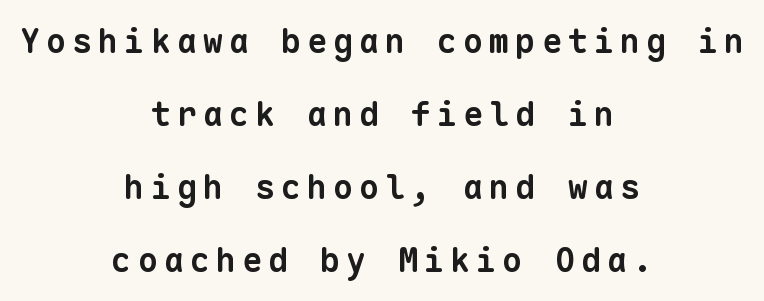
The image shows 33 px bold sans-serif type, monospaced; set centered, loose line spacing (2.21x), not underlined; low stroke contrast and a medium x-height.
